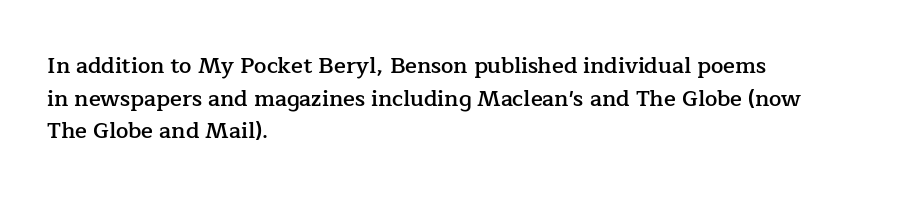
{"italic": "no", "bold": "semi", "underline": "no", "align": "left", "line_spacing": "normal", "line_spacing_ratio": 1.48, "letter_spacing": "normal", "letter_spacing_em": 0.0, "glyph_px": 22}
